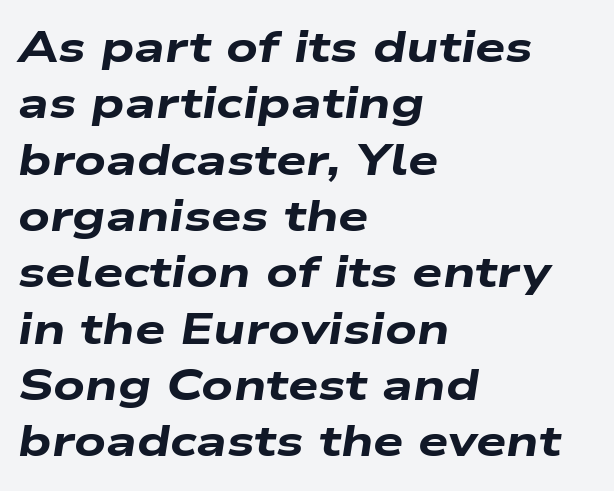
{"italic": "yes", "lean": "right", "slant_degrees": 9, "bold": "yes", "weight": "heavy", "width": "wide", "stroke_contrast": "low", "x_height": "medium", "monospaced": "no", "underline": "no", "align": "left", "line_spacing": "normal", "line_spacing_ratio": 1.31, "letter_spacing": "normal", "letter_spacing_em": 0.0, "glyph_px": 43}
